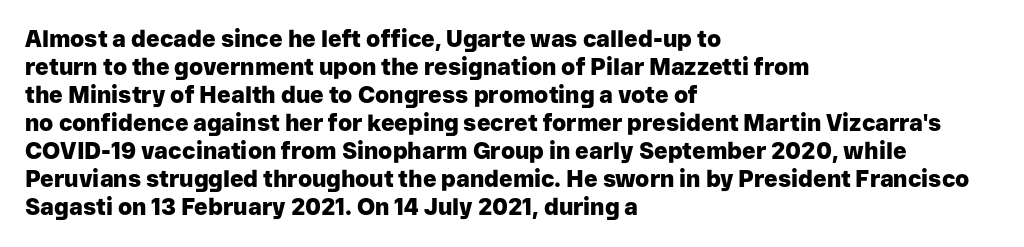
{"italic": "no", "bold": "yes", "underline": "no", "align": "left", "line_spacing_ratio": 1.22, "letter_spacing": "normal", "letter_spacing_em": 0.0, "glyph_px": 23}
